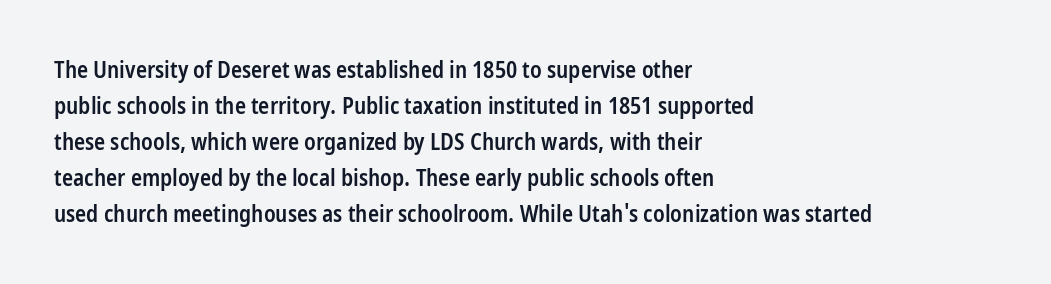
{"italic": "no", "bold": "semi", "underline": "no", "align": "left", "line_spacing": "normal", "line_spacing_ratio": 1.56, "letter_spacing": "normal", "letter_spacing_em": 0.0, "glyph_px": 23}
